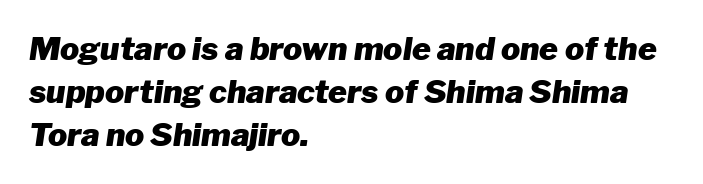
Q: Is the text bold? A: Yes.
Q: Is the text italic (slanted)? A: Yes, it leans right by about 8 degrees.
Q: Is the text underlined? A: No.
Q: How is the paragraph aligned? A: Left-aligned.
Q: Is the spacing between letters normal or unusually wide? A: Normal.
Q: Is the spacing between lines tight, normal or loose? A: Normal.
Q: Width (condensed, normal, or wide)? A: Normal.
Q: Stroke contrast? A: Low.
Q: x-height? A: Medium.
Q: Monospaced? A: No.
